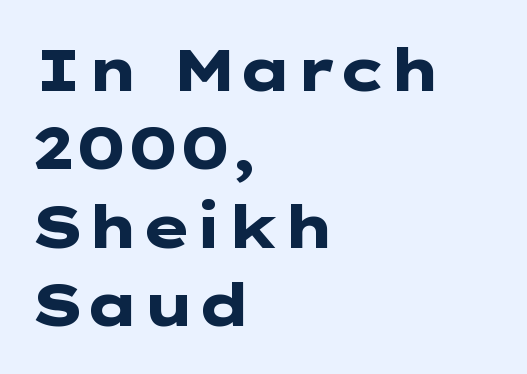
{"serif": "no", "italic": "no", "bold": "yes", "weight": "heavy", "width": "wide", "stroke_contrast": "low", "x_height": "medium", "underline": "no", "align": "left", "line_spacing": "normal", "line_spacing_ratio": 1.33, "letter_spacing": "normal", "letter_spacing_em": 0.0, "glyph_px": 59}
